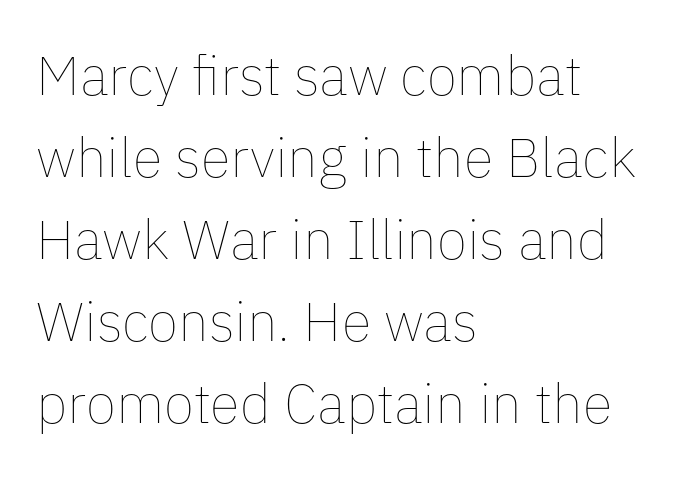
{"italic": "no", "bold": "no", "weight": "thin", "width": "normal", "stroke_contrast": "low", "x_height": "medium", "monospaced": "no", "underline": "no", "align": "left", "line_spacing": "normal", "line_spacing_ratio": 1.49, "letter_spacing": "normal", "letter_spacing_em": 0.0, "glyph_px": 55}
